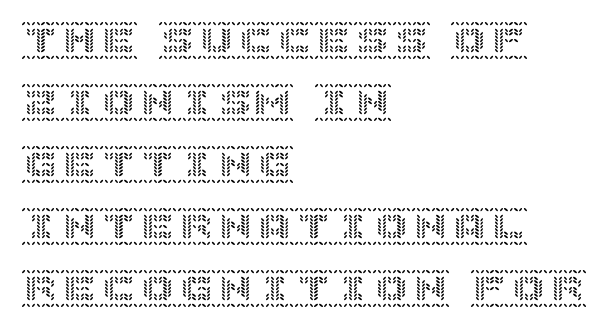
Nothing unusual about the tracking: characters are spaced as the font intends. Normally led — the rows are evenly, conventionally spaced. The zone under the glyphs is completely vacant. It's the straight-up-and-down kind of type.
